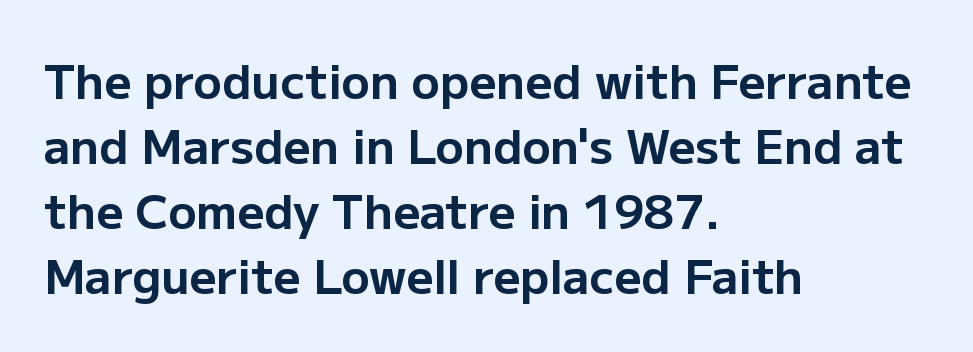
Students, this is bold: see how much ink each stroke carries. Posture: upright roman. Tracking value appears to be zero — textbook default spacing. Line beginnings align vertically; line endings do not.
